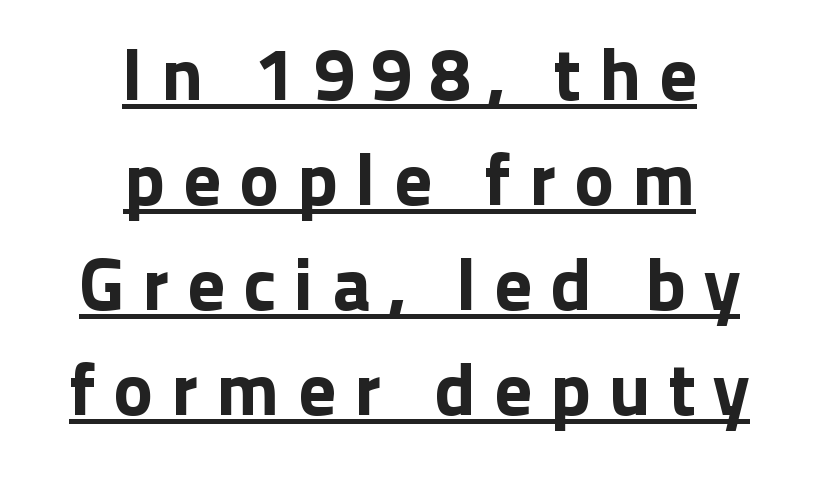
Q: Is the text italic (slanted)? A: No, it is upright.
Q: Is the typeface a serif or a sans-serif typeface? A: Sans-serif.
Q: Is the text underlined? A: Yes.
Q: How is the paragraph aligned? A: Centered.
Q: Is the spacing between letters normal or unusually wide? A: Unusually wide.
Q: Is the spacing between lines tight, normal or loose? A: Normal.
Q: Width (condensed, normal, or wide)? A: Normal.
Q: Stroke contrast? A: Low.
Q: x-height? A: Medium.
Q: Monospaced? A: No.
